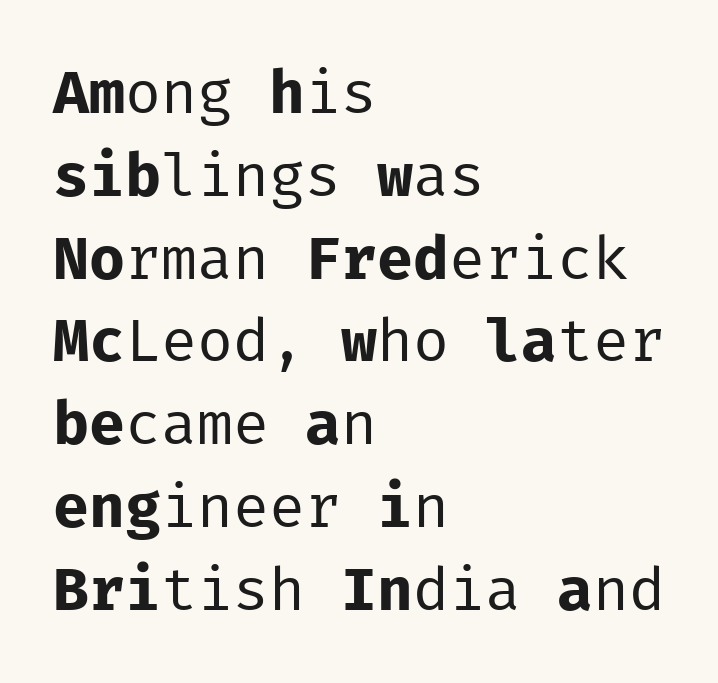
Line starts are locked; line ends wander. In terms of posture, this sample is upright. Look at the bottom of the vertical strokes: they stop flat, with no serifs. The gaps between neighbouring characters are ordinary and unremarkable. Note the uniform advance width — an 'i' takes as much space as an 'm'.
